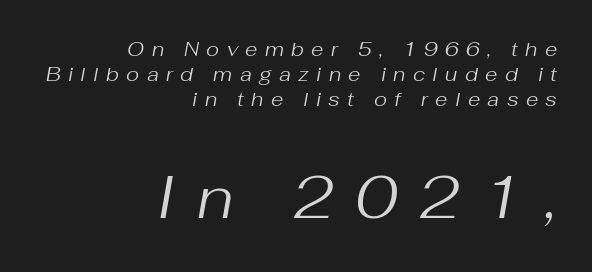
The image shows 60 px regular-weight type, italic (leaning right); set right-aligned, line spacing 1.24x, unusually wide letter spacing (+0.37 em), not underlined; the second (bottom) block is 3.0x larger; medium stroke contrast and a medium x-height.
